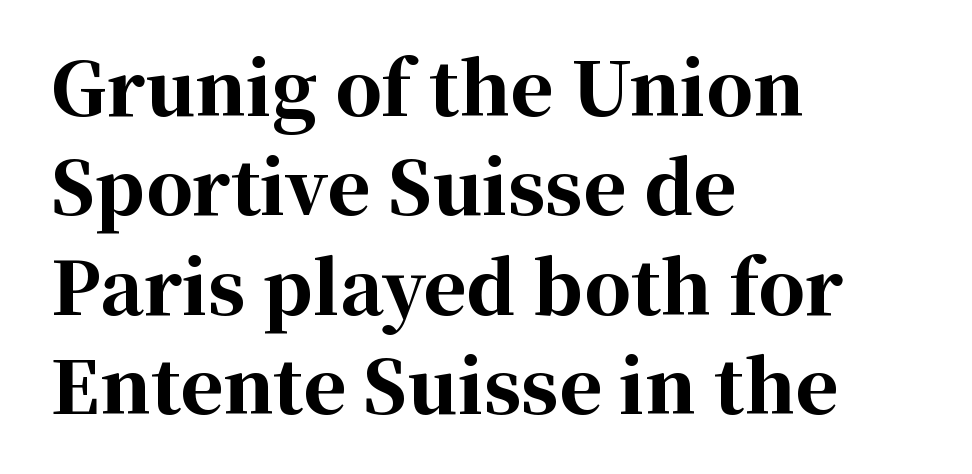
The image shows 73 px bold serif type, upright; set left-aligned, normal line spacing (1.36x), normal letter spacing, not underlined; high stroke contrast and a medium x-height.
